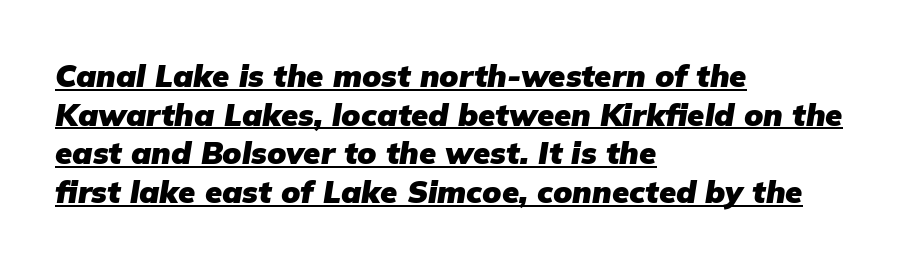
Q: Is the text bold? A: Yes.
Q: Is the text italic (slanted)? A: Yes, it leans right by about 9 degrees.
Q: Is the text underlined? A: Yes.
Q: How is the paragraph aligned? A: Left-aligned.
Q: Is the spacing between letters normal or unusually wide? A: Normal.
Q: Is the spacing between lines tight, normal or loose? A: Normal.
Q: Width (condensed, normal, or wide)? A: Normal.
Q: Stroke contrast? A: Low.
Q: x-height? A: Medium.
Q: Monospaced? A: No.
